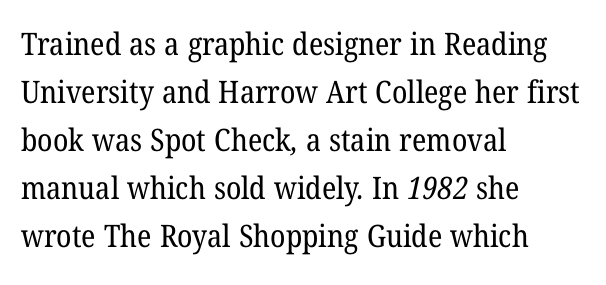
Q: Is the text bold? A: No.
Q: Is the typeface a serif or a sans-serif typeface? A: Serif.
Q: Is the text underlined? A: No.
Q: How is the paragraph aligned? A: Left-aligned.
Q: Is the spacing between letters normal or unusually wide? A: Normal.
Q: Is the spacing between lines tight, normal or loose? A: Normal.
Q: Width (condensed, normal, or wide)? A: Normal.
Q: Stroke contrast? A: Low.
Q: x-height? A: Medium.
Q: Monospaced? A: No.
